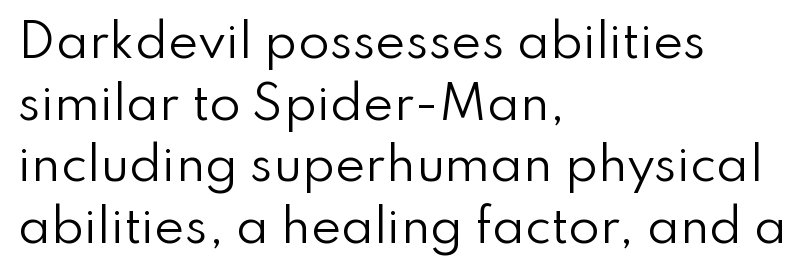
{"serif": "no", "italic": "no", "bold": "no", "weight": "regular", "width": "normal", "stroke_contrast": "low", "x_height": "small", "monospaced": "no", "underline": "no", "align": "left", "line_spacing": "normal", "line_spacing_ratio": 1.34, "letter_spacing": "normal", "letter_spacing_em": 0.0, "glyph_px": 46}
